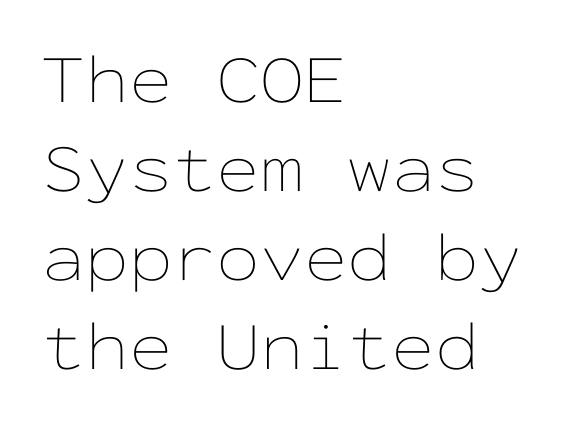
{"italic": "no", "bold": "no", "weight": "thin", "width": "wide", "stroke_contrast": "low", "x_height": "medium", "monospaced": "yes", "underline": "no", "align": "left", "line_spacing": "normal", "line_spacing_ratio": 1.27, "letter_spacing": "normal", "letter_spacing_em": 0.0, "glyph_px": 70}
